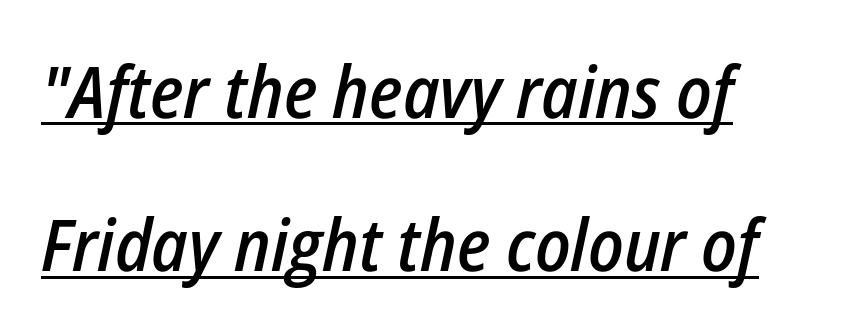
The image shows 72 px semibold, condensed type, italic (leaning right); set loose line spacing (2.13x), normal letter spacing, underlined; low stroke contrast and a medium x-height.
